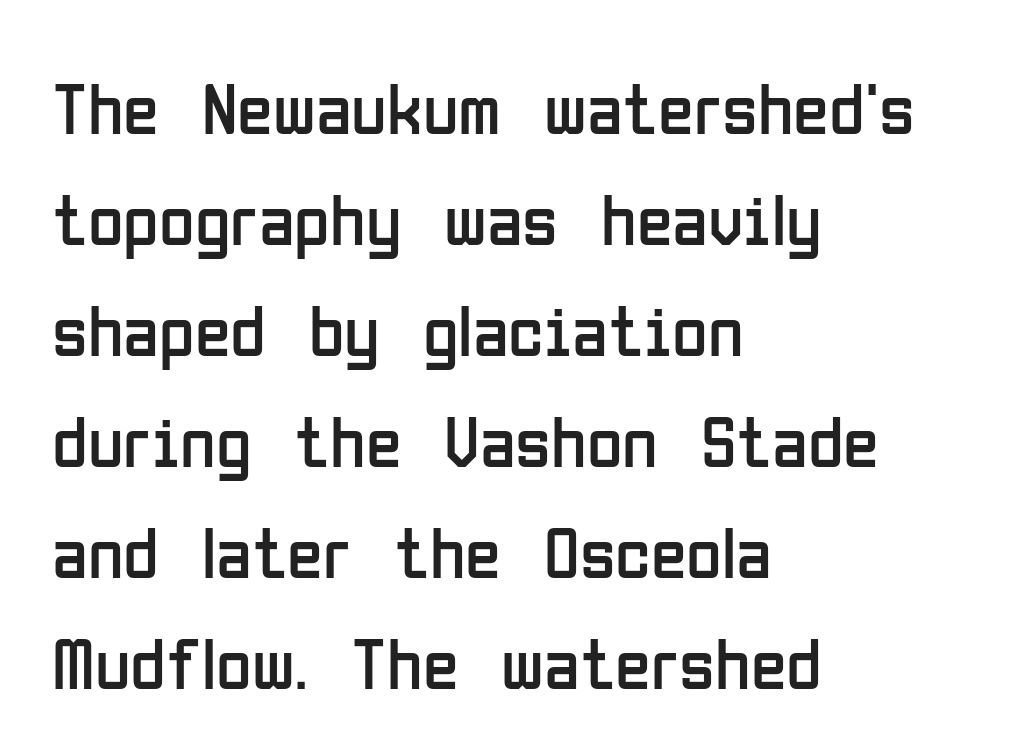
{"serif": "no", "italic": "no", "bold": "no", "weight": "regular", "width": "condensed", "stroke_contrast": "low", "x_height": "medium", "monospaced": "no", "underline": "no", "align": "left", "line_spacing": "normal", "line_spacing_ratio": 1.52, "letter_spacing": "normal", "letter_spacing_em": 0.0, "glyph_px": 73}
